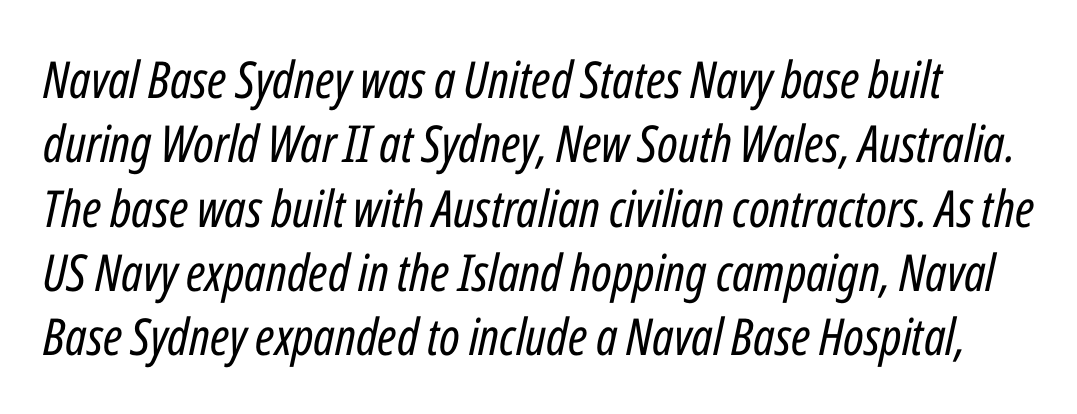
Between one letter and the next there's only the usual sliver of space. The passage shown stacks its lines at a standard gap. Honestly, there is no underline to notice here at all. Nothing heavy about these letters — not bold at all. These lines are rendered in a variable-pitch font. An italicized treatment has been applied to the whole sample.
